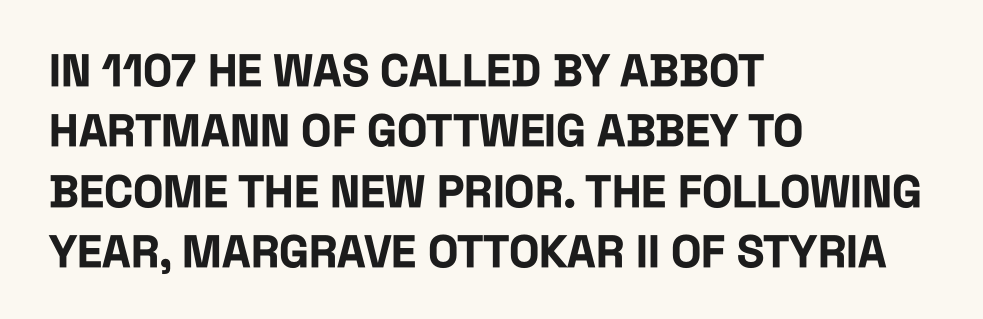
Q: Is the text bold? A: Yes.
Q: Is the text italic (slanted)? A: No, it is upright.
Q: Is the typeface a serif or a sans-serif typeface? A: Sans-serif.
Q: Is the text underlined? A: No.
Q: How is the paragraph aligned? A: Left-aligned.
Q: Is the spacing between letters normal or unusually wide? A: Normal.
Q: Is the spacing between lines tight, normal or loose? A: Normal.
Q: Width (condensed, normal, or wide)? A: Condensed.
Q: Stroke contrast? A: Low.
Q: x-height? A: Large.
Q: Monospaced? A: No.
